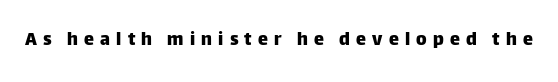
Ascenders rise straight up at ninety degrees. Bare-footed words on every line. Characters follow at a spacing far wider than the type designer built in.
